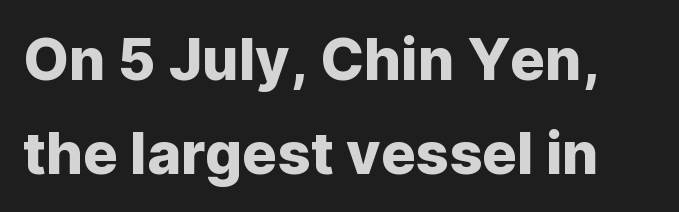
Quick note: underline off. Look at the bottom of the vertical strokes: they stop flat, with no serifs. These lines are rendered in a variable-pitch font. Line spacing here is normal. Vertical strokes here are truly vertical. How are the letters spaced? Ordinarily, with no added tracking.
